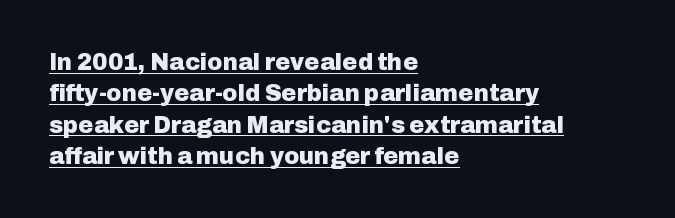
{"italic": "no", "bold": "yes", "underline": "yes", "align": "left", "line_spacing": "normal", "line_spacing_ratio": 1.36, "letter_spacing": "normal", "letter_spacing_em": 0.0, "glyph_px": 23}
